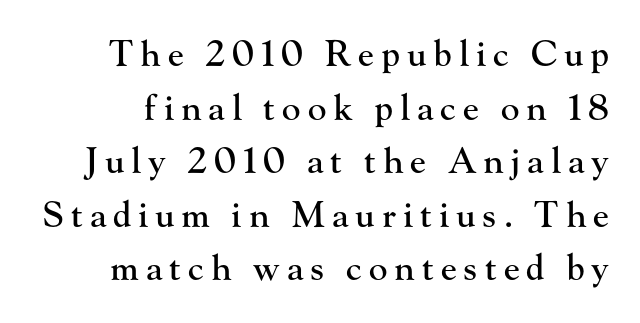
Q: Is the text italic (slanted)? A: No, it is upright.
Q: Is the typeface a serif or a sans-serif typeface? A: Serif.
Q: Is the text underlined? A: No.
Q: Is the spacing between letters normal or unusually wide? A: Unusually wide.
Q: Is the spacing between lines tight, normal or loose? A: Normal.
Q: Width (condensed, normal, or wide)? A: Normal.
Q: Stroke contrast? A: High.
Q: x-height? A: Small.
Q: Monospaced? A: No.
